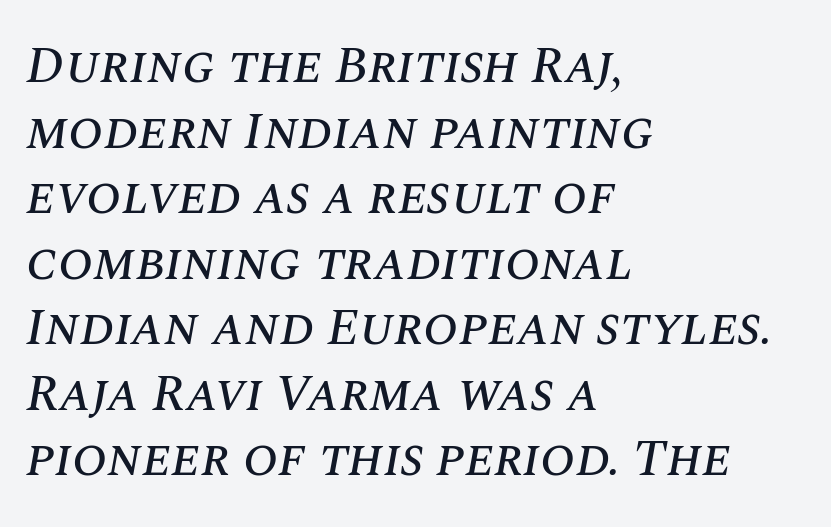
The image shows 52 px text type, italic (leaning right); set left-aligned, normal line spacing (1.26x), normal letter spacing, not underlined; medium stroke contrast and a large x-height.
